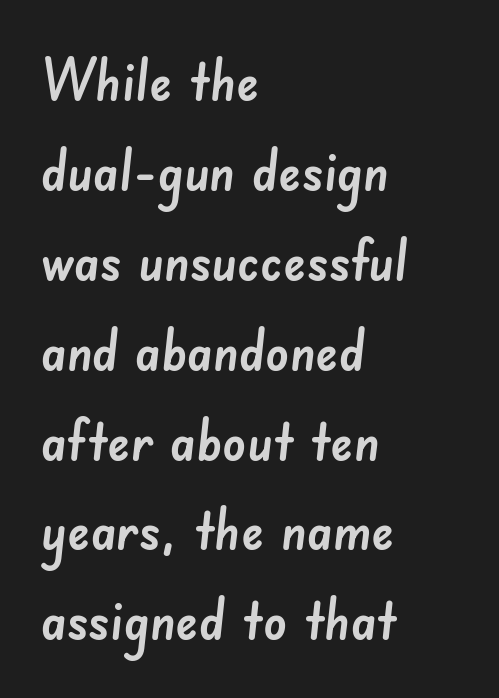
The font family rendered here belongs to the sans-serif group. Tracking here is standard; glyphs follow each other at the usual distance. Where is the straight margin? On the left. Check under the words: just untouched page. One glance says typical: line gaps are just what's usual.
